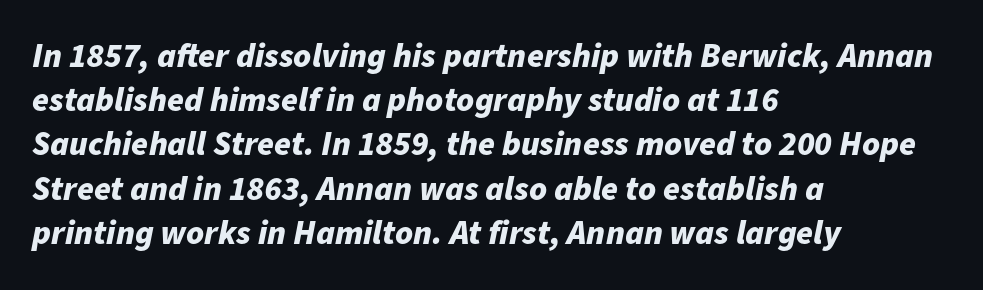
{"italic": "yes", "lean": "right", "slant_degrees": 11, "bold": "yes", "weight": "bold", "width": "normal", "stroke_contrast": "low", "x_height": "medium", "monospaced": "no", "underline": "no", "align": "left", "line_spacing": "normal", "line_spacing_ratio": 1.3, "letter_spacing": "normal", "letter_spacing_em": 0.0, "glyph_px": 34}
